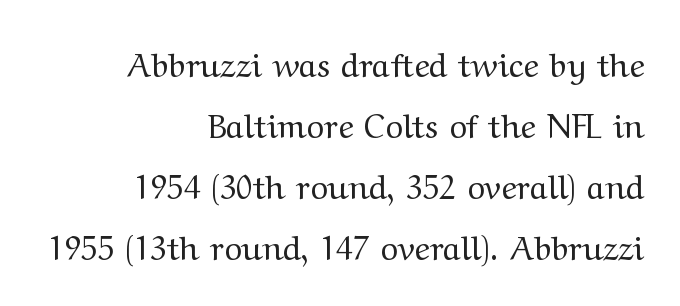
{"serif": "yes", "italic": "no", "bold": "no", "weight": "regular", "width": "wide", "stroke_contrast": "medium", "x_height": "medium", "monospaced": "no", "underline": "no", "align": "right", "line_spacing_ratio": 1.85, "letter_spacing": "normal", "letter_spacing_em": 0.0, "glyph_px": 33}
